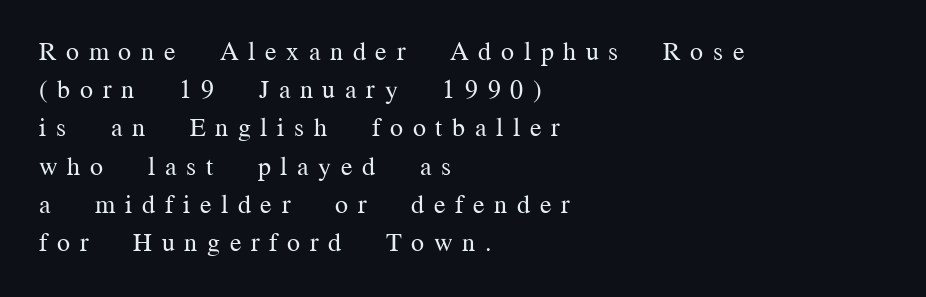
The space beneath each line is pristine and unruled. Posture: upright roman. Rows of type keep a routine distance in the vertical direction. A quiet, ordinary-to-light weight characterises the typeface. The tracking jumps out immediately: characters are airy and widely separated. The ragged edge is on the right, which tells us the setting is flush left.
